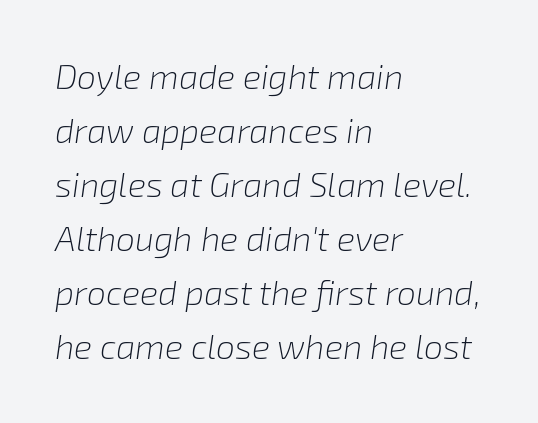
Q: Is the text bold? A: No.
Q: Is the text italic (slanted)? A: Yes, it leans right by about 8 degrees.
Q: Is the text underlined? A: No.
Q: How is the paragraph aligned? A: Left-aligned.
Q: Is the spacing between letters normal or unusually wide? A: Normal.
Q: Is the spacing between lines tight, normal or loose? A: Normal.
Q: Width (condensed, normal, or wide)? A: Normal.
Q: Stroke contrast? A: Low.
Q: x-height? A: Medium.
Q: Monospaced? A: No.
